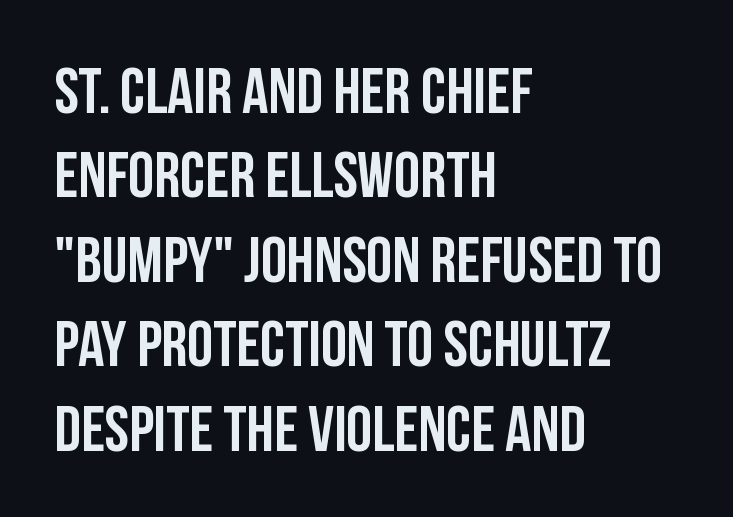
{"serif": "no", "italic": "no", "width": "condensed", "stroke_contrast": "low", "x_height": "large", "monospaced": "no", "underline": "no", "align": "left", "line_spacing": "normal", "line_spacing_ratio": 1.3, "letter_spacing": "normal", "letter_spacing_em": 0.0, "glyph_px": 65}
